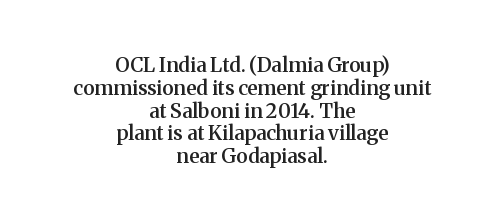
Closely set lines give the paragraph a compact silhouette. Short and long lines alike share a common midpoint. Each word holds together tightly as a unit, with standard inter-letter gaps. Each glyph is drawn with semibold strokes, heavier than normal yet not fully bold. No italicization has been applied; the sample stays upright.
